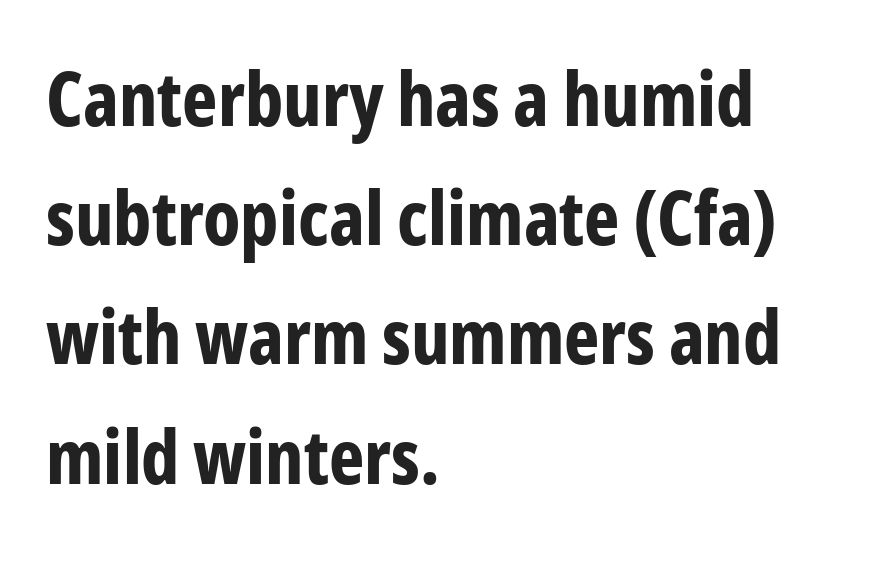
{"serif": "no", "italic": "no", "bold": "yes", "weight": "bold", "width": "condensed", "stroke_contrast": "low", "x_height": "medium", "monospaced": "no", "underline": "no", "align": "left", "line_spacing": "normal", "line_spacing_ratio": 1.59, "letter_spacing": "normal", "letter_spacing_em": 0.0, "glyph_px": 75}
